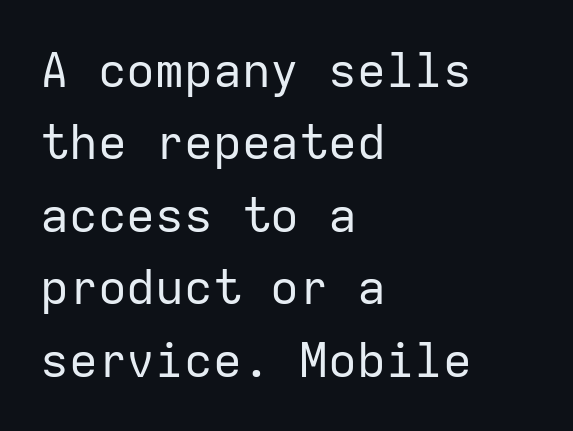
The designer went with a sans here, leaving each stem footless. The horizontal fit of the characters is conventional and even. In terms of leading, this rendering sits right in the middle. Rule under the text: the space is simply empty. Fixed-width glyphs throughout — classic coding-font behaviour. Casual observation: everything's shoved over to the left.
